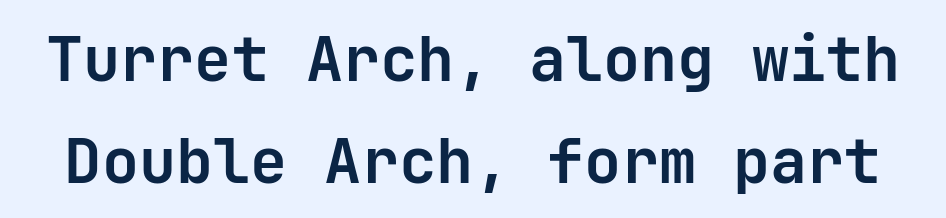
{"serif": "no", "italic": "no", "bold": "yes", "weight": "semibold", "width": "normal", "stroke_contrast": "low", "x_height": "medium", "underline": "no", "line_spacing": "normal", "line_spacing_ratio": 1.65, "letter_spacing": "normal", "letter_spacing_em": 0.0, "glyph_px": 62}
